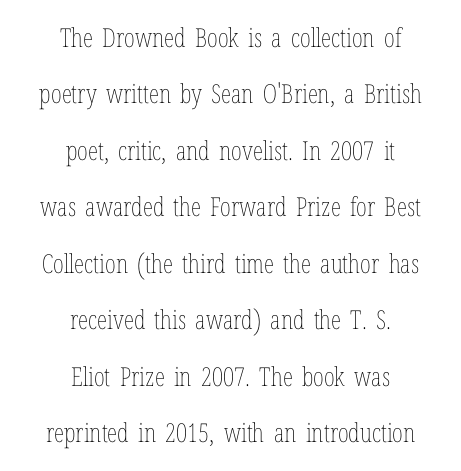
Q: Is the text bold? A: No.
Q: Is the text italic (slanted)? A: No, it is upright.
Q: Is the text underlined? A: No.
Q: How is the paragraph aligned? A: Centered.
Q: Is the spacing between letters normal or unusually wide? A: Normal.
Q: Is the spacing between lines tight, normal or loose? A: Loose.
